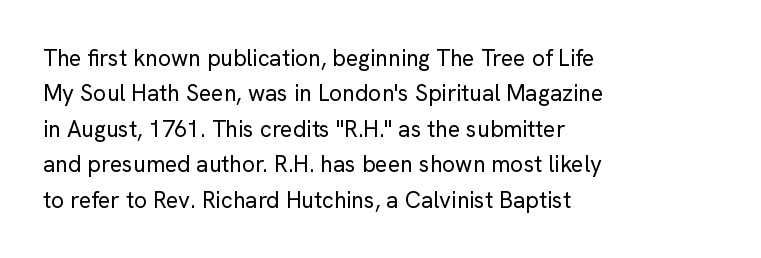
The face looks like a standard text weight, possibly lighter. Vertical strokes here are truly vertical. These lines keep a tight, regular rhythm from letter to letter. Leading matches the norm, producing a regular column. Left-aligned paragraph, ragged on the right. The space directly below the letters is spotless.
